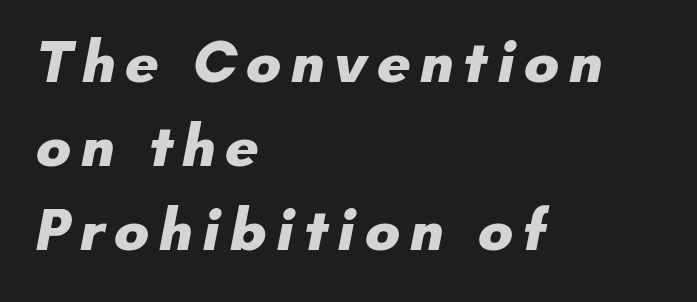
Q: Is the text bold? A: Yes.
Q: Is the typeface a serif or a sans-serif typeface? A: Sans-serif.
Q: Is the text underlined? A: No.
Q: How is the paragraph aligned? A: Left-aligned.
Q: Is the spacing between lines tight, normal or loose? A: Normal.
Q: Width (condensed, normal, or wide)? A: Normal.
Q: Stroke contrast? A: Low.
Q: x-height? A: Small.
Q: Monospaced? A: No.
